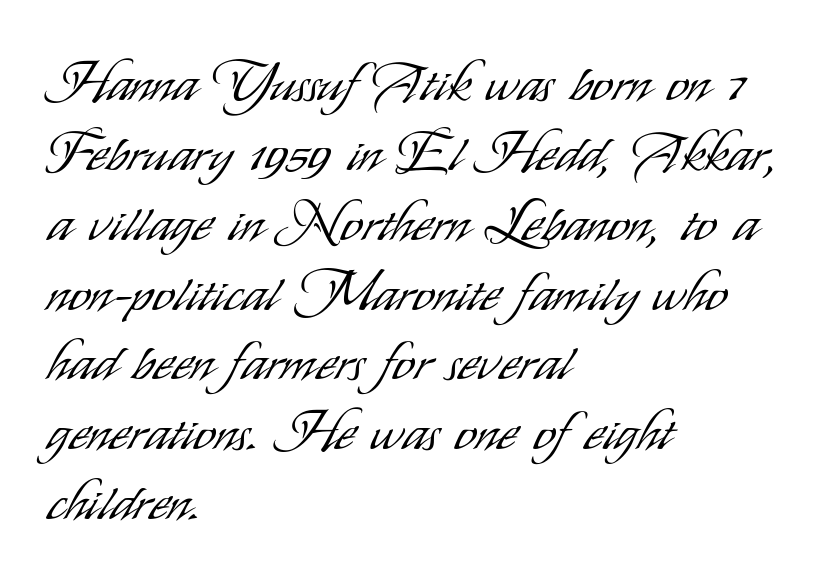
{"serif": "no", "bold": "no", "weight": "light", "width": "condensed", "stroke_contrast": "low", "x_height": "small", "monospaced": "no", "underline": "no", "align": "left", "line_spacing": "normal", "line_spacing_ratio": 1.27, "letter_spacing": "normal", "letter_spacing_em": 0.0, "glyph_px": 55}
